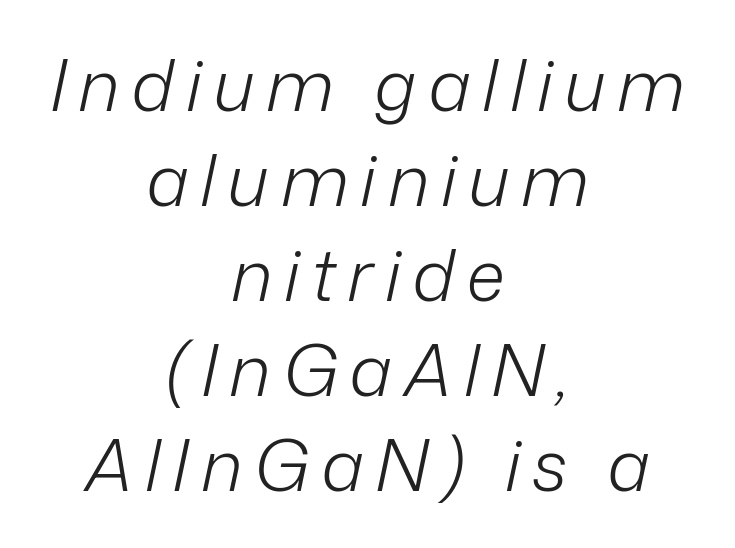
Q: Is the text bold? A: No.
Q: Is the text italic (slanted)? A: Yes, it leans right by about 12 degrees.
Q: Is the text underlined? A: No.
Q: How is the paragraph aligned? A: Centered.
Q: Is the spacing between lines tight, normal or loose? A: Normal.
Q: Width (condensed, normal, or wide)? A: Normal.
Q: Stroke contrast? A: Low.
Q: x-height? A: Medium.
Q: Monospaced? A: No.
